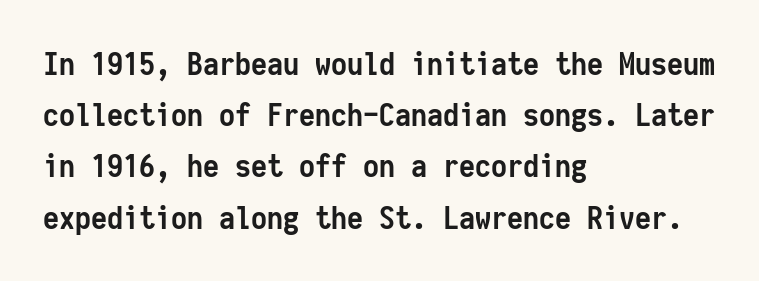
{"serif": "no", "italic": "no", "bold": "yes", "weight": "semibold", "width": "condensed", "stroke_contrast": "low", "x_height": "medium", "monospaced": "yes", "underline": "no", "align": "left", "line_spacing": "normal", "line_spacing_ratio": 1.6, "letter_spacing": "normal", "letter_spacing_em": 0.0, "glyph_px": 32}
